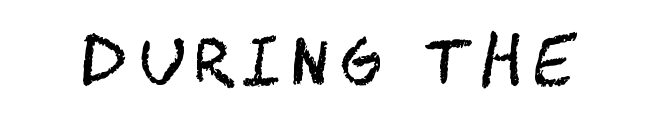
The strokes are not fattened; the text isn't bold. This is sans-serif lettering, the kind often seen on screens and signage. Underline: absent. Every character sits straight up, as roman type does.
